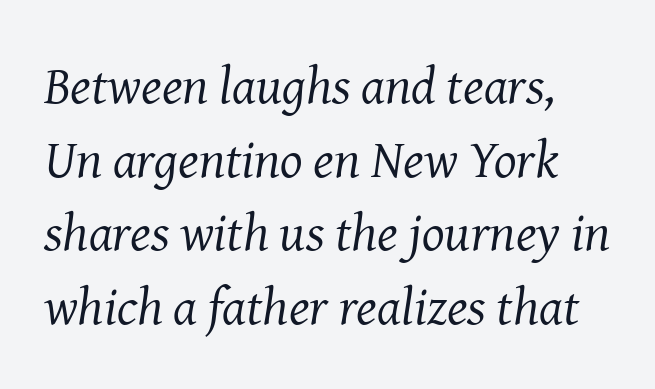
Q: Is the text bold? A: No.
Q: Is the text italic (slanted)? A: Yes, it leans right by about 8 degrees.
Q: Is the typeface a serif or a sans-serif typeface? A: Serif.
Q: Is the text underlined? A: No.
Q: Is the spacing between letters normal or unusually wide? A: Normal.
Q: Is the spacing between lines tight, normal or loose? A: Normal.
Q: Width (condensed, normal, or wide)? A: Normal.
Q: Stroke contrast? A: Medium.
Q: x-height? A: Medium.
Q: Monospaced? A: No.
